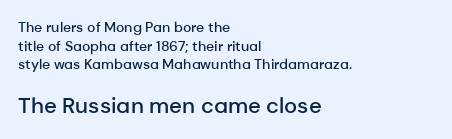
Normally led — the rows are evenly, conventionally spaced. Slightly chunky letters — semibold, I'd say, not full bold. Teacher's note: observe the even left margin — that is flush-left alignment. Honestly, the letter spacing is just normal — you wouldn't notice it.
